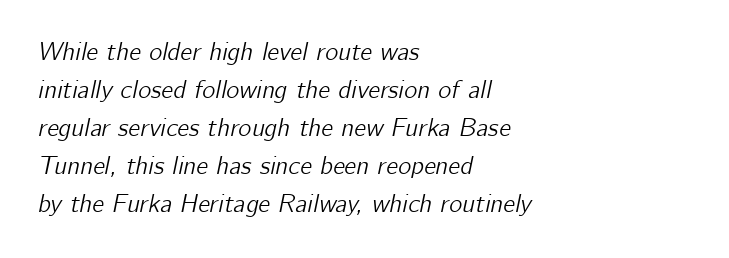
{"italic": "yes", "lean": "right", "slant_degrees": 12, "underline": "no", "align": "left", "line_spacing": "normal", "line_spacing_ratio": 1.52, "letter_spacing": "normal", "letter_spacing_em": 0.0, "glyph_px": 25}
